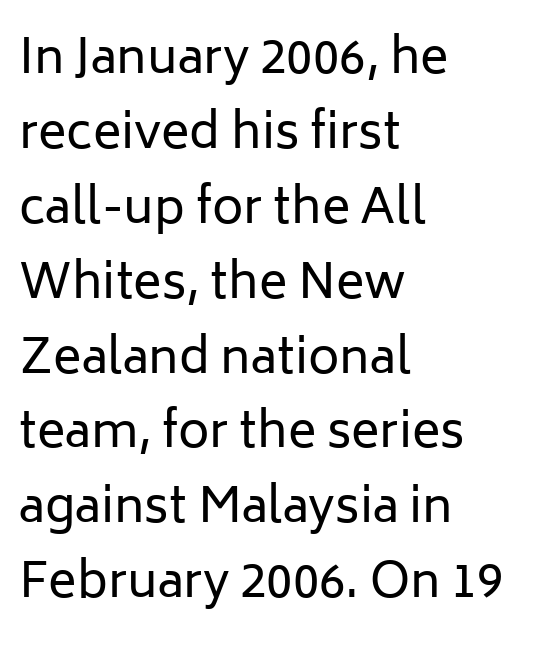
{"serif": "no", "italic": "no", "bold": "no", "weight": "regular", "width": "normal", "stroke_contrast": "low", "x_height": "medium", "monospaced": "no", "underline": "no", "align": "left", "line_spacing": "normal", "line_spacing_ratio": 1.56, "letter_spacing": "normal", "letter_spacing_em": 0.0, "glyph_px": 48}
